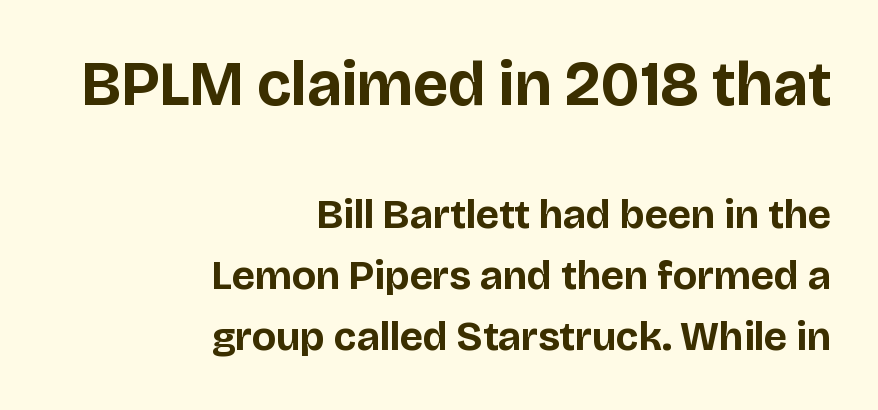
The image shows 62 px bold sans-serif type, upright; set right-aligned, normal line spacing (1.49x), normal letter spacing, not underlined; the first (top) block is 1.51x larger; low stroke contrast and a large x-height.
